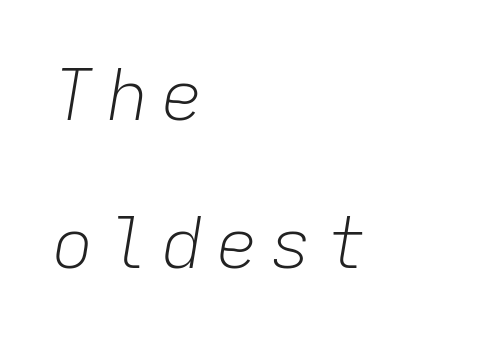
Does the copy run flush right? No — it runs flush left. Looking at the ascenders, they clearly lean. A typesetter would call this monospace, since all characters share one set width. The characters are drawn with everyday or finer stroke widths. Successive baselines arrive slowly, with a big drop between each.
